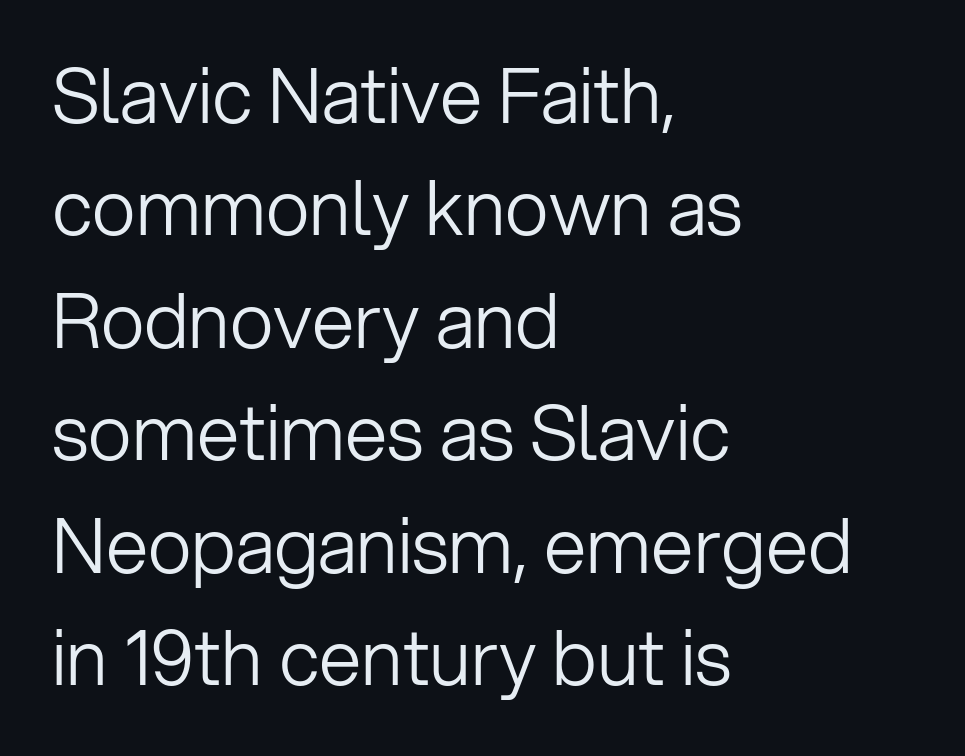
Line beginnings align vertically; line endings do not. In terms of leading, this rendering sits right in the middle. Is the letter spacing exaggerated? No — it looks like the ordinary default. A quiet, ordinary-to-light weight characterises the typeface. The rendering uses natural spacing where letterforms have individual widths. Letterform terminals end flat and unadorned throughout the passage.
